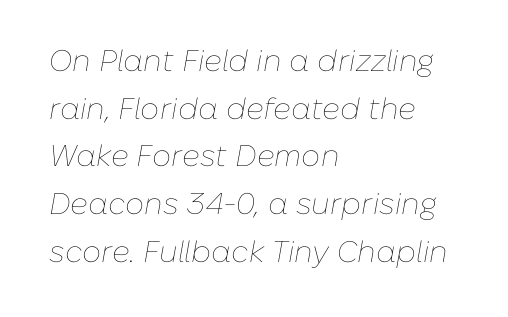
The image shows 30 px thin type, italic (leaning right); set left-aligned, normal line spacing (1.59x), normal letter spacing, not underlined; low stroke contrast and a medium x-height.
